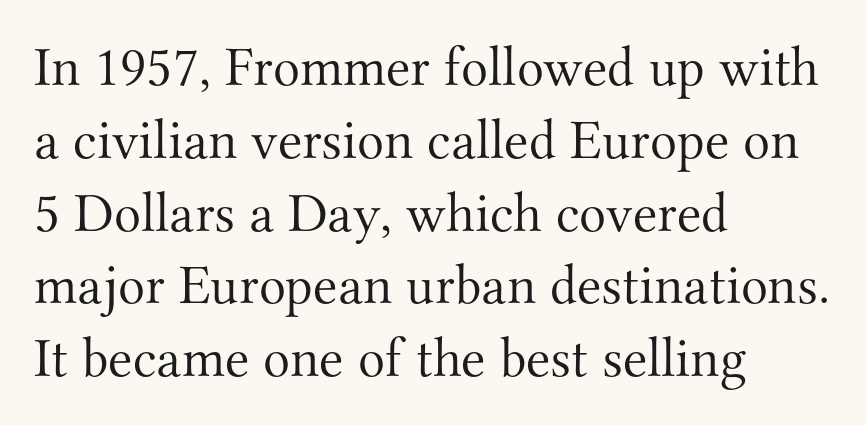
Q: Is the text bold? A: No.
Q: Is the text italic (slanted)? A: No, it is upright.
Q: Is the typeface a serif or a sans-serif typeface? A: Serif.
Q: Is the text underlined? A: No.
Q: How is the paragraph aligned? A: Left-aligned.
Q: Is the spacing between letters normal or unusually wide? A: Normal.
Q: Is the spacing between lines tight, normal or loose? A: Normal.
Q: Width (condensed, normal, or wide)? A: Normal.
Q: Stroke contrast? A: Medium.
Q: x-height? A: Small.
Q: Monospaced? A: No.
